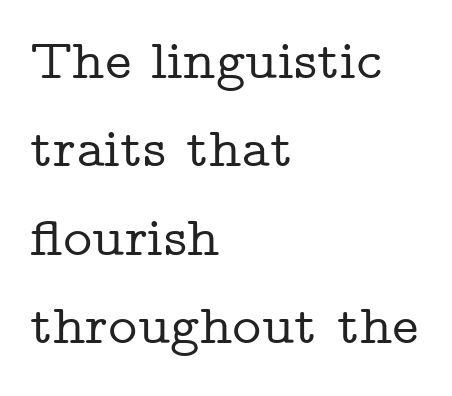
{"serif": "yes", "italic": "no", "width": "wide", "stroke_contrast": "low", "x_height": "medium", "monospaced": "no", "underline": "no", "align": "left", "line_spacing": "normal", "line_spacing_ratio": 1.58, "letter_spacing": "normal", "letter_spacing_em": 0.0, "glyph_px": 56}
